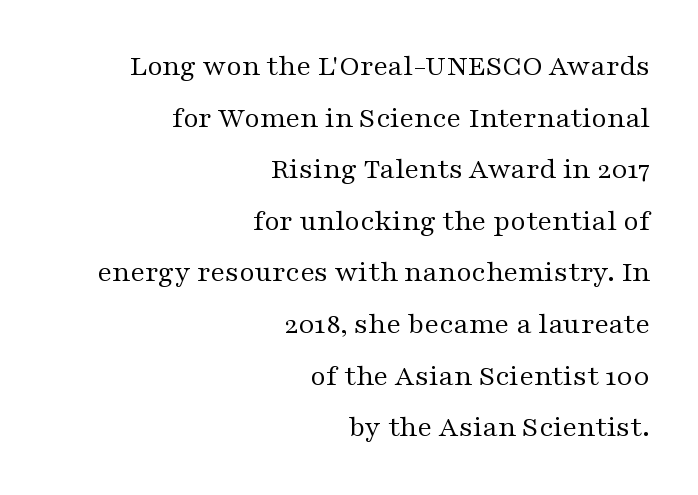
The image shows 30 px regular-weight, wide serif type, upright; set right-aligned, line spacing 1.72x, normal letter spacing, not underlined; medium stroke contrast and a medium x-height.
